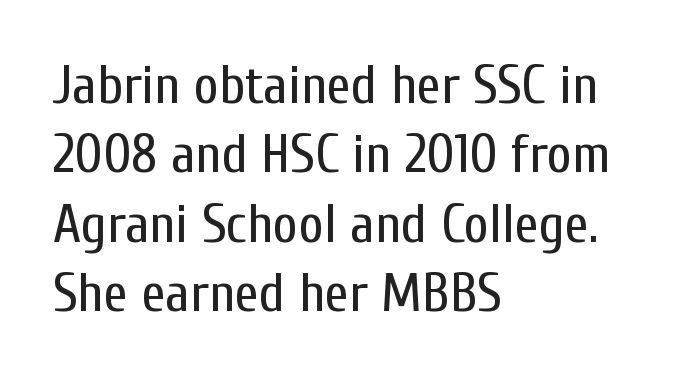
The image shows 55 px regular-weight, condensed sans-serif type, upright; set left-aligned, normal line spacing (1.26x), normal letter spacing, not underlined; low stroke contrast and a medium x-height.
